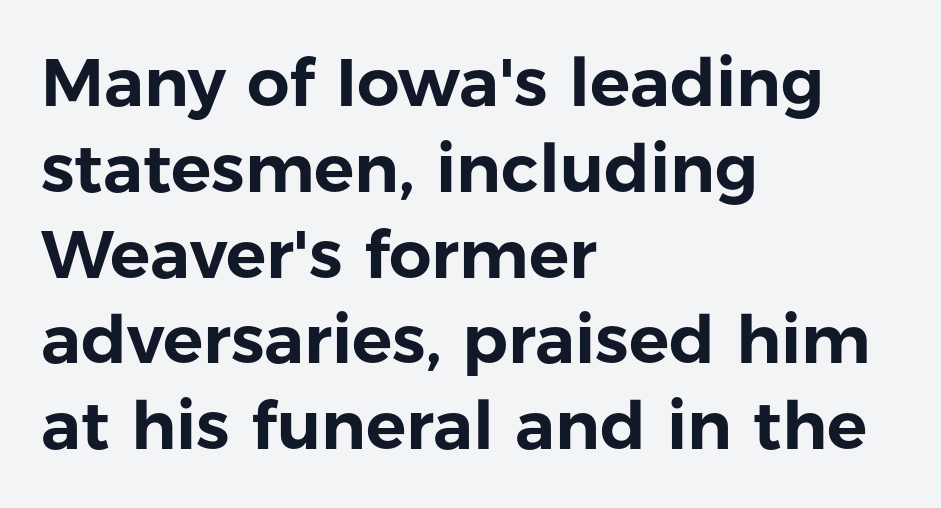
You could not count columns in this text — the font is proportionally spaced. Tracking here is standard; glyphs follow each other at the usual distance. The type family on display is of the sans-serif kind. The lines are quadded left. Regarding leading, the lines here are spaced in the standard way. Lines of text with bare space underneath.
